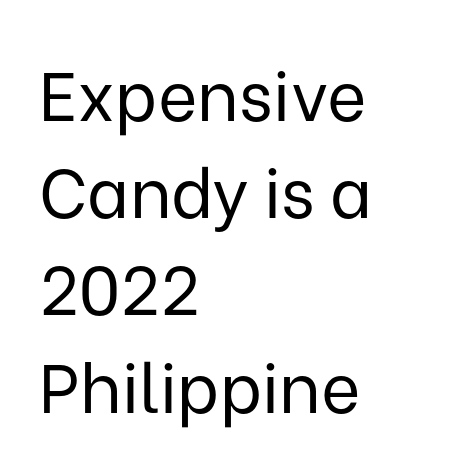
Do the characters align in a grid? No, the font is proportional. No feet cap the strokes, marking this as sans-serif type. The tracking reads as untouched default to a designer's eye. Honestly, the row spacing looks completely unremarkable. This rendering features lettering with no underline.
